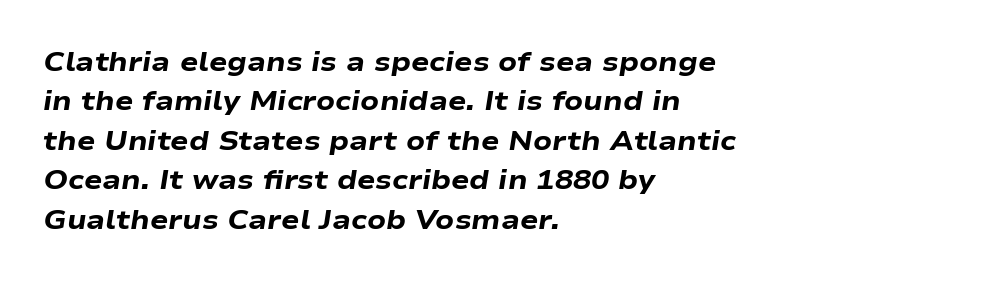
Q: Is the text bold? A: Yes.
Q: Is the text italic (slanted)? A: Yes, it leans right by about 9 degrees.
Q: Is the text underlined? A: No.
Q: How is the paragraph aligned? A: Left-aligned.
Q: Is the spacing between letters normal or unusually wide? A: Normal.
Q: Is the spacing between lines tight, normal or loose? A: Normal.
